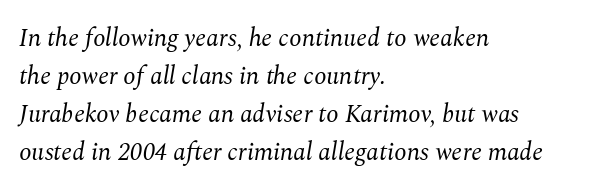
Q: Is the text bold? A: No.
Q: Is the text italic (slanted)? A: Yes, it leans right by about 10 degrees.
Q: Is the text underlined? A: No.
Q: How is the paragraph aligned? A: Left-aligned.
Q: Is the spacing between letters normal or unusually wide? A: Normal.
Q: Is the spacing between lines tight, normal or loose? A: Normal.
